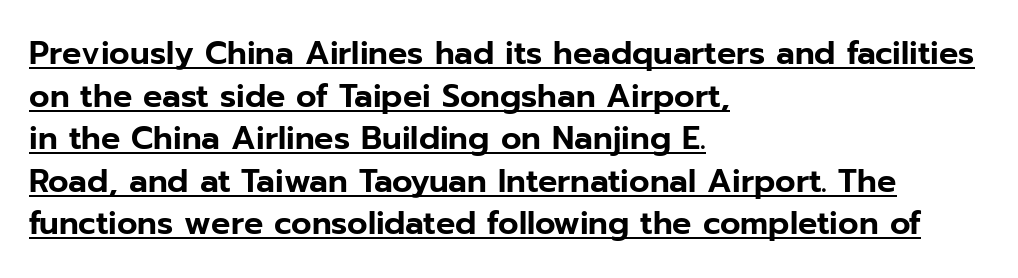
The image shows 32 px sans-serif type, upright; set left-aligned, normal line spacing (1.33x), normal letter spacing, underlined; low stroke contrast and a medium x-height.
